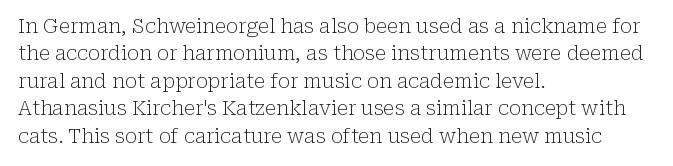
The image shows 20 px text type, upright; set left-aligned, normal line spacing (1.37x), normal letter spacing, not underlined.
